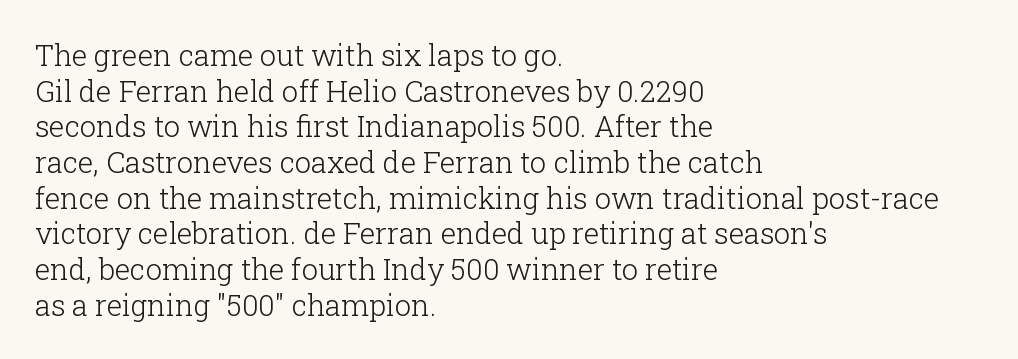
The image shows 29 px light serif type, upright; set left-aligned, line spacing 1.23x, normal letter spacing, not underlined; low stroke contrast and a medium x-height.
